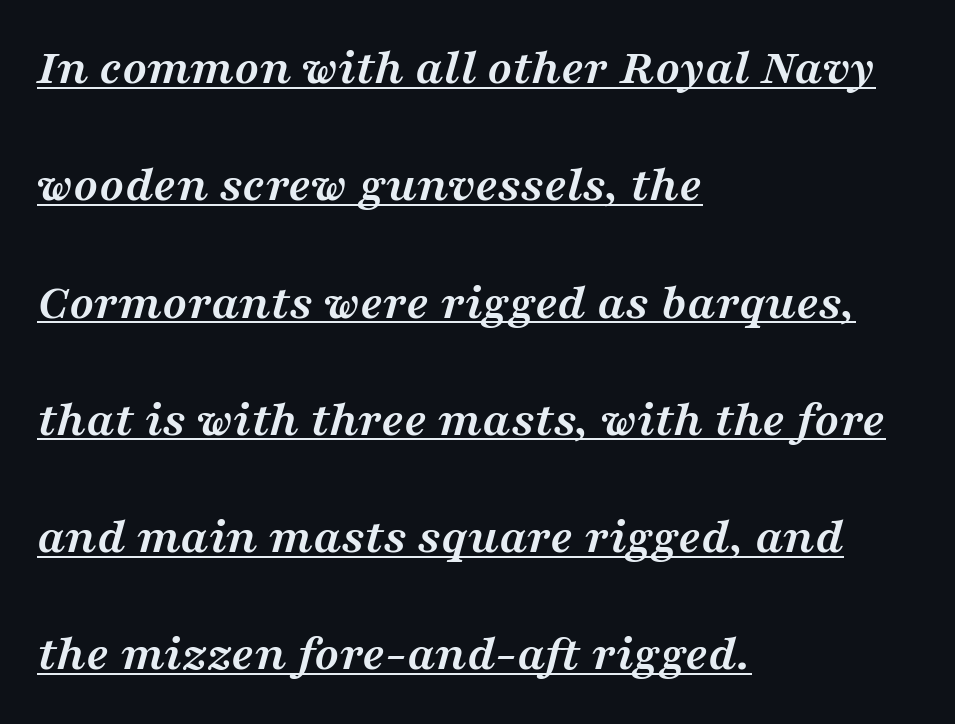
{"serif": "yes", "italic": "yes", "lean": "right", "slant_degrees": 16, "bold": "yes", "weight": "semibold", "width": "wide", "stroke_contrast": "medium", "x_height": "medium", "monospaced": "no", "underline": "yes", "align": "left", "line_spacing": "loose", "line_spacing_ratio": 2.3, "letter_spacing": "normal", "letter_spacing_em": 0.0, "glyph_px": 51}
